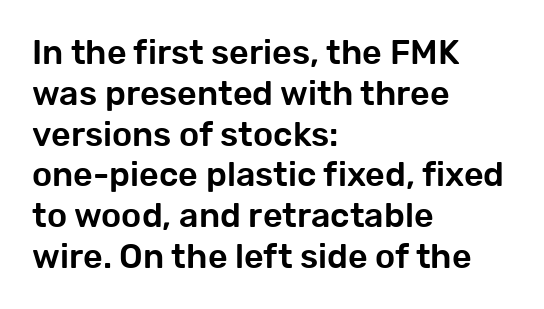
{"serif": "no", "italic": "no", "width": "normal", "stroke_contrast": "low", "x_height": "medium", "monospaced": "no", "underline": "no", "align": "left", "line_spacing_ratio": 1.2, "letter_spacing": "normal", "letter_spacing_em": 0.0, "glyph_px": 34}
